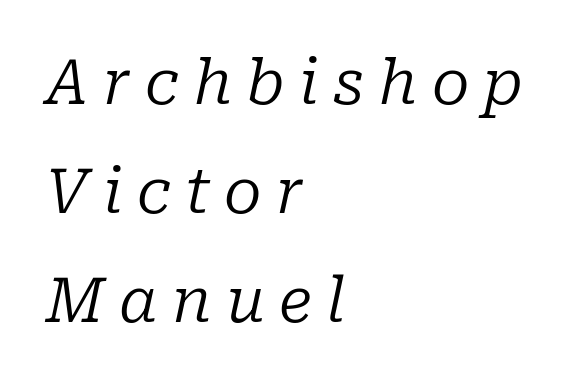
Q: Is the text bold? A: No.
Q: Is the text italic (slanted)? A: Yes, it leans right by about 10 degrees.
Q: Is the typeface a serif or a sans-serif typeface? A: Serif.
Q: Is the text underlined? A: No.
Q: How is the paragraph aligned? A: Left-aligned.
Q: Is the spacing between letters normal or unusually wide? A: Unusually wide.
Q: Width (condensed, normal, or wide)? A: Normal.
Q: Stroke contrast? A: Low.
Q: x-height? A: Medium.
Q: Monospaced? A: No.
